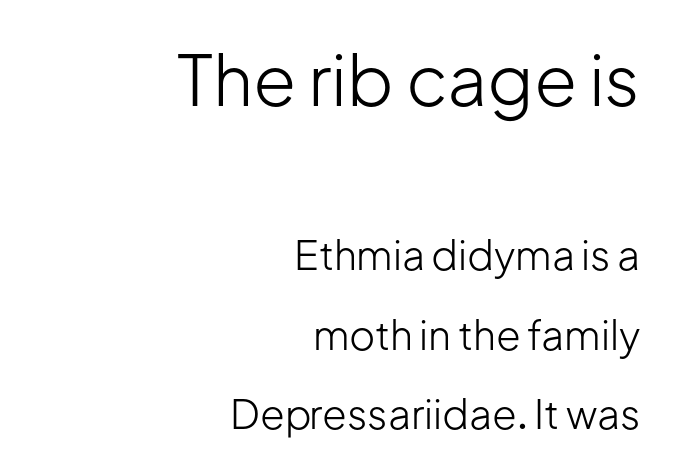
Q: Is the text bold? A: No.
Q: Is the text italic (slanted)? A: No, it is upright.
Q: Is the typeface a serif or a sans-serif typeface? A: Sans-serif.
Q: Is the text underlined? A: No.
Q: How is the paragraph aligned? A: Right-aligned.
Q: Is the spacing between letters normal or unusually wide? A: Normal.
Q: Is the spacing between lines tight, normal or loose? A: Loose.
Q: Which block of text is set in a larger size, the first (top) or the second (bottom)? A: The first (top) one.
Q: Width (condensed, normal, or wide)? A: Normal.
Q: Stroke contrast? A: Low.
Q: x-height? A: Medium.
Q: Monospaced? A: No.
